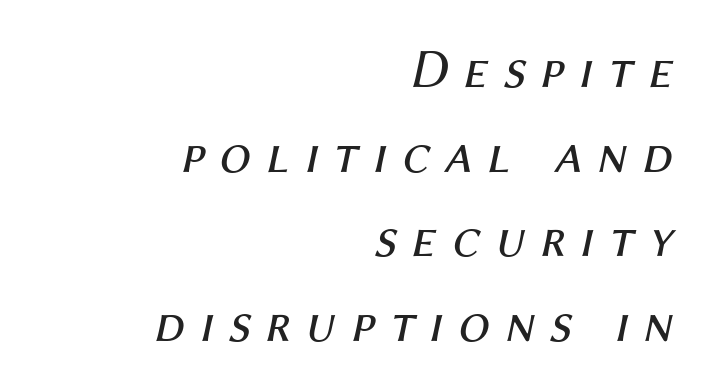
{"italic": "yes", "lean": "right", "slant_degrees": 12, "bold": "no", "weight": "regular", "width": "normal", "stroke_contrast": "medium", "x_height": "medium", "monospaced": "no", "underline": "no", "align": "right", "line_spacing": "normal", "line_spacing_ratio": 1.51, "letter_spacing": "wide", "letter_spacing_em": 0.26, "glyph_px": 56}
